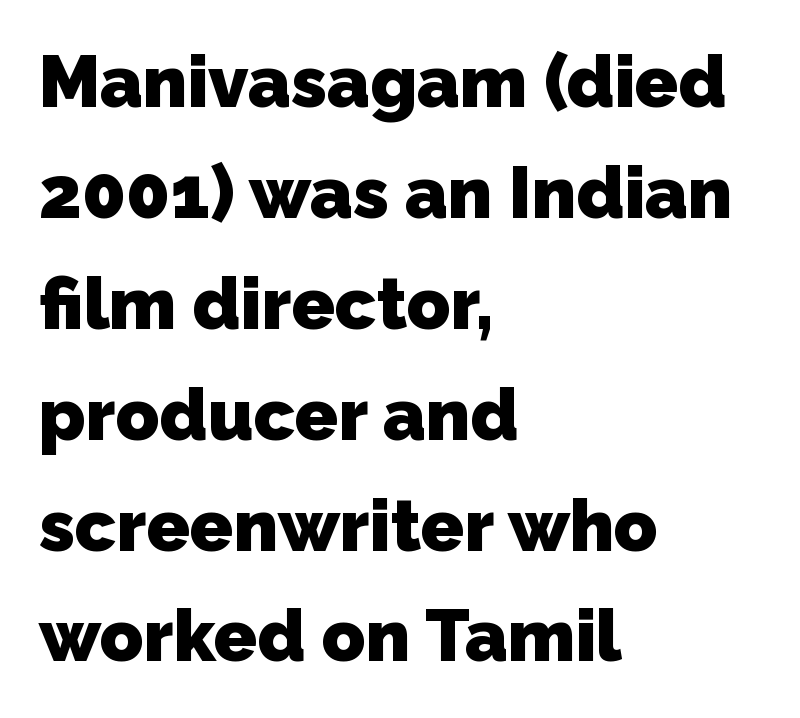
{"serif": "no", "bold": "yes", "weight": "heavy", "width": "normal", "stroke_contrast": "low", "x_height": "medium", "monospaced": "no", "underline": "no", "align": "left", "line_spacing": "normal", "line_spacing_ratio": 1.54, "letter_spacing": "normal", "letter_spacing_em": 0.0, "glyph_px": 72}
